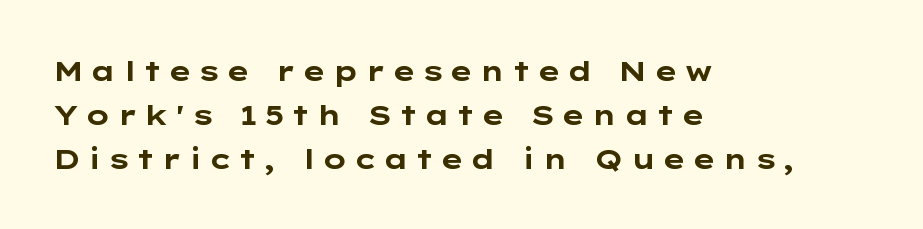
Q: Is the text bold? A: Yes.
Q: Is the text italic (slanted)? A: No, it is upright.
Q: Is the typeface a serif or a sans-serif typeface? A: Sans-serif.
Q: Is the text underlined? A: No.
Q: How is the paragraph aligned? A: Left-aligned.
Q: Is the spacing between letters normal or unusually wide? A: Unusually wide.
Q: Is the spacing between lines tight, normal or loose? A: Normal.
Q: Width (condensed, normal, or wide)? A: Wide.
Q: Stroke contrast? A: Low.
Q: x-height? A: Medium.
Q: Monospaced? A: No.
